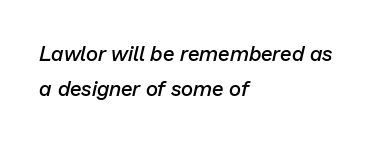
A typesetter would call this zero additional tracking. The rendering anchors every line to the left-hand side. One glance says typical: line gaps are just what's usual. Anything drawn beneath the words? Only blank space. This is the in-between weight designers call semibold or demi. There's an unmistakable incline to the writing here.
